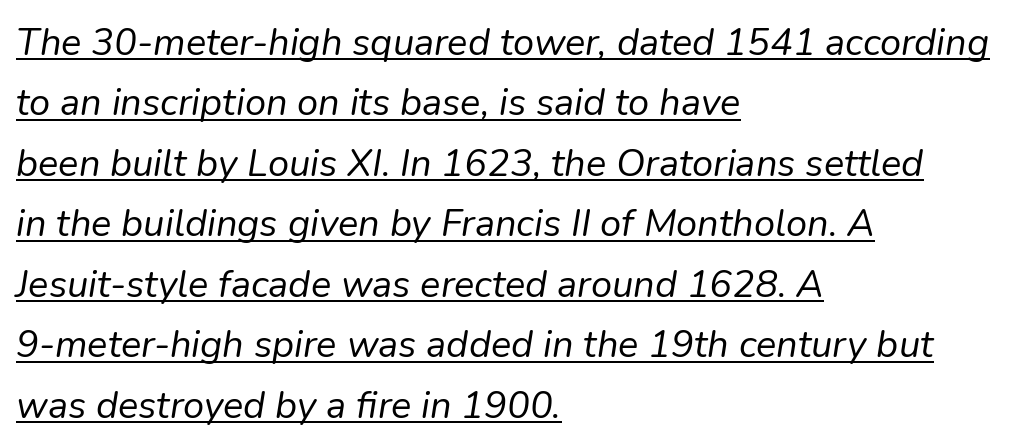
{"italic": "yes", "lean": "right", "slant_degrees": 9, "bold": "no", "weight": "regular", "width": "normal", "stroke_contrast": "low", "x_height": "medium", "monospaced": "no", "underline": "yes", "align": "left", "line_spacing": "normal", "line_spacing_ratio": 1.59, "letter_spacing": "normal", "letter_spacing_em": 0.0, "glyph_px": 38}
